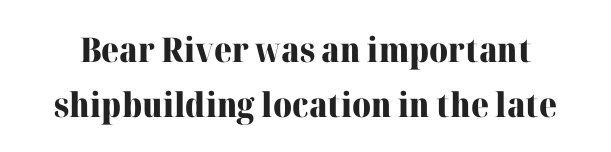
The image shows 34 px heavy serif type, upright; set normal line spacing (1.61x), normal letter spacing, not underlined; high stroke contrast and a medium x-height.
